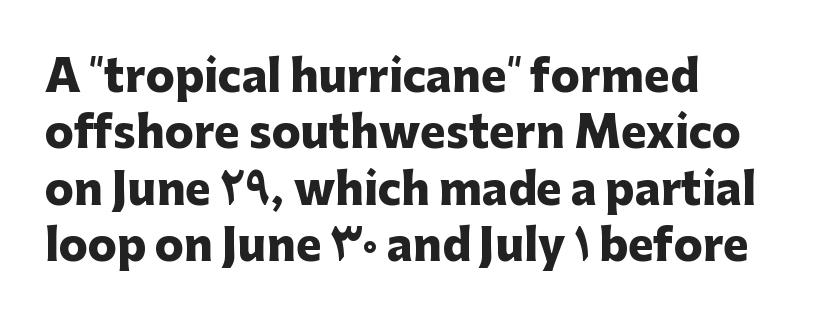
{"serif": "no", "italic": "no", "bold": "yes", "weight": "heavy", "width": "normal", "stroke_contrast": "low", "x_height": "medium", "monospaced": "no", "underline": "no", "align": "left", "line_spacing": "normal", "line_spacing_ratio": 1.31, "letter_spacing": "normal", "letter_spacing_em": 0.0, "glyph_px": 43}
